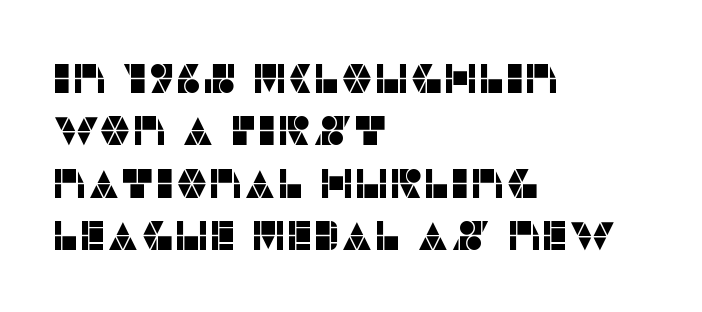
The image shows 41 px sans-serif type, upright; set left-aligned, normal line spacing (1.28x), normal letter spacing, not underlined; low stroke contrast and a large x-height.
